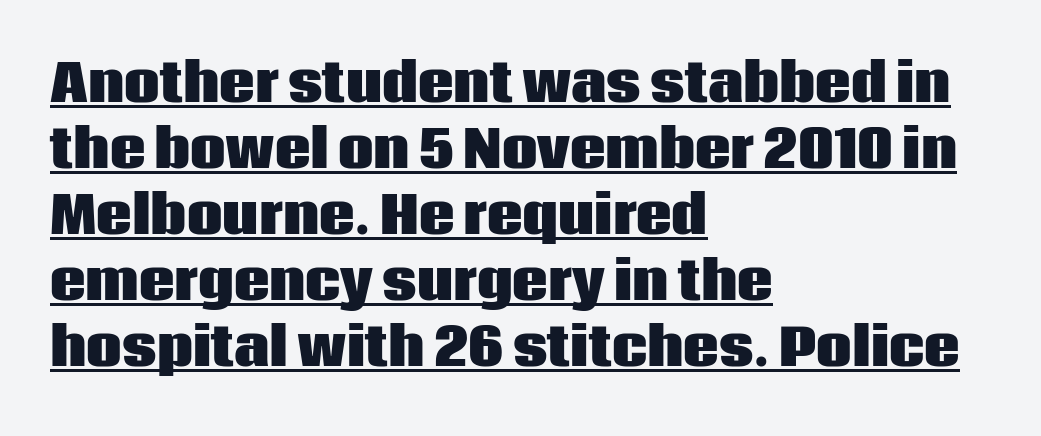
{"serif": "no", "italic": "no", "bold": "yes", "weight": "heavy", "width": "normal", "stroke_contrast": "low", "x_height": "large", "monospaced": "no", "underline": "yes", "align": "left", "line_spacing": "normal", "line_spacing_ratio": 1.32, "letter_spacing": "normal", "letter_spacing_em": 0.0, "glyph_px": 50}
